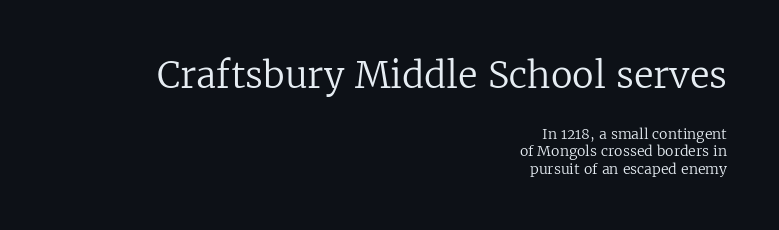
{"serif": "yes", "italic": "no", "bold": "no", "weight": "regular", "width": "normal", "stroke_contrast": "low", "x_height": "medium", "monospaced": "no", "underline": "no", "align": "right", "line_spacing_ratio": 1.23, "letter_spacing": "normal", "letter_spacing_em": 0.0, "larger_block": "first", "size_ratio": 2.57, "glyph_px": 36}
